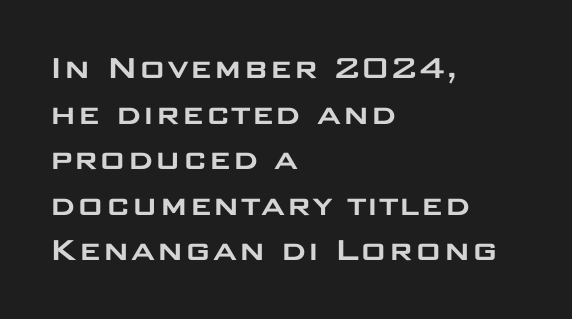
All the whitespace from short lines collects on the right. Tracking value appears to be zero — textbook default spacing. No feet cap the strokes, marking this as sans-serif type. Every stem runs plumb, perpendicular to the baseline. The passage shown is typed in a proportional face where columns would drift. Descenders hang freely into open space.
